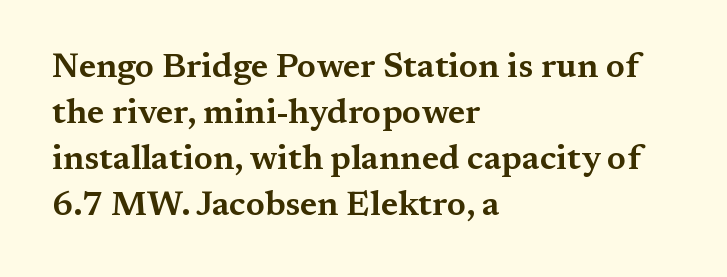
The image shows 34 px wide serif type, upright; set left-aligned, normal line spacing (1.35x), normal letter spacing, not underlined; medium stroke contrast and a medium x-height.
